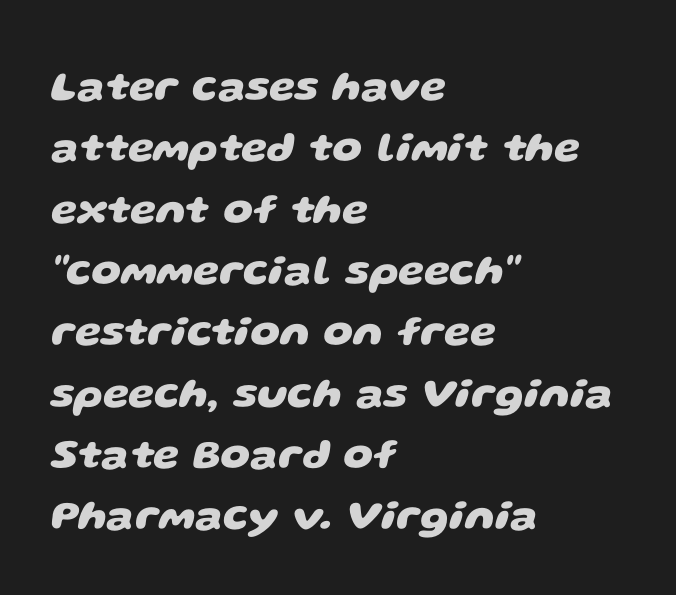
Q: Is the text bold? A: Yes.
Q: Is the typeface a serif or a sans-serif typeface? A: Sans-serif.
Q: Is the text underlined? A: No.
Q: How is the paragraph aligned? A: Left-aligned.
Q: Is the spacing between letters normal or unusually wide? A: Normal.
Q: Is the spacing between lines tight, normal or loose? A: Normal.
Q: Width (condensed, normal, or wide)? A: Wide.
Q: Stroke contrast? A: Low.
Q: x-height? A: Large.
Q: Monospaced? A: No.
